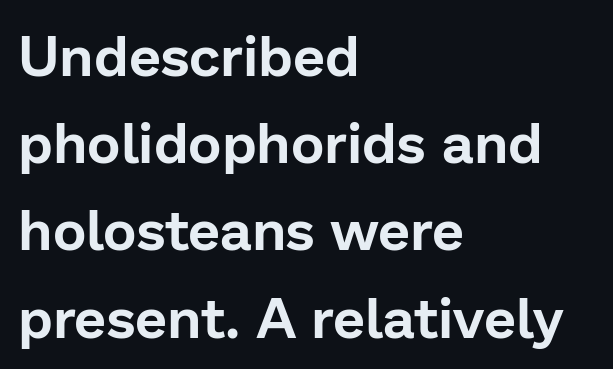
The image shows 57 px sans-serif type, upright; set left-aligned, normal line spacing (1.53x), normal letter spacing, not underlined; low stroke contrast and a medium x-height.
